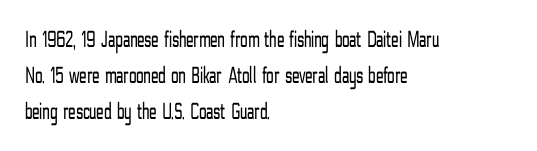
The image shows 24 px text type, upright; set left-aligned, normal line spacing (1.5x), normal letter spacing, not underlined.
